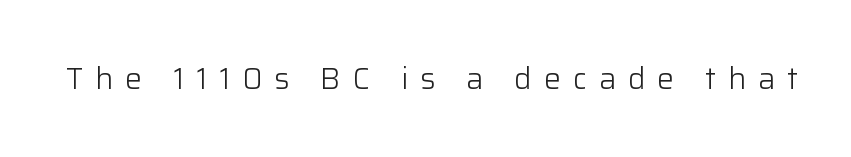
Classification — sans serif. The passage shown is not underscored anywhere. Inter-character spacing is expanded well beyond the font's built-in metrics. Looks like regular typesetting: each glyph gets only the width it needs.
